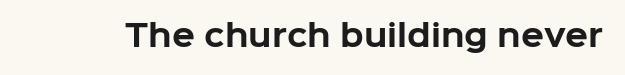
{"serif": "no", "italic": "no", "bold": "yes", "weight": "bold", "width": "normal", "stroke_contrast": "low", "x_height": "medium", "monospaced": "no", "underline": "no", "letter_spacing": "normal", "letter_spacing_em": 0.0, "glyph_px": 30}
